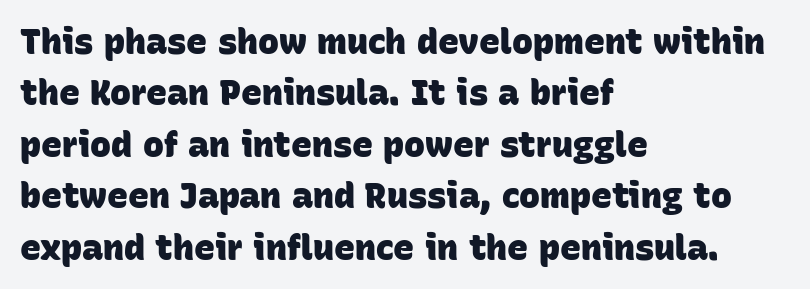
The letters advance in unequal steps, a hallmark of proportional type. The setting favours the left margin, as ordinary paragraphs usually do. Caption: bold face, heavy strokes. Underline: absent.
